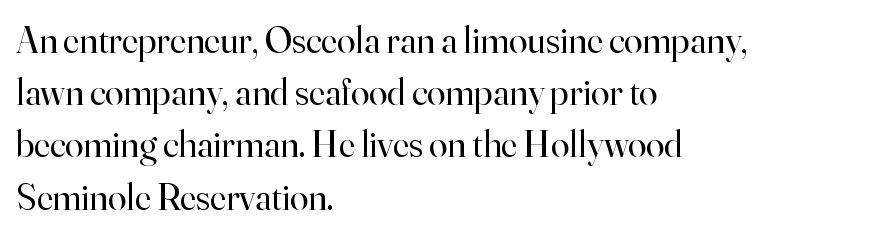
The designer left line spacing at the default. The letters sit at their default tracking, neither squeezed nor spread. These lines are rendered in a variable-pitch font. The paragraph has a hard left edge and a soft right edge.
